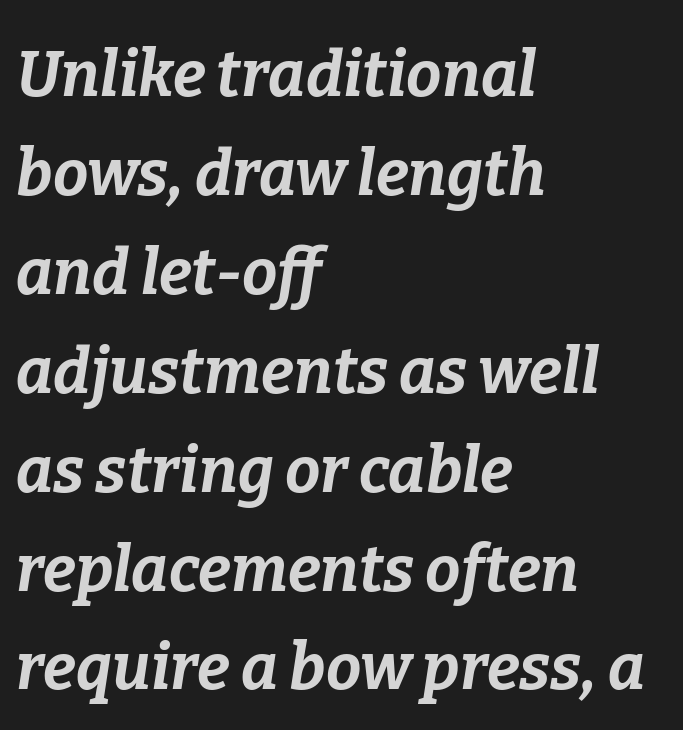
{"italic": "yes", "lean": "right", "slant_degrees": 9, "bold": "yes", "weight": "bold", "width": "normal", "stroke_contrast": "low", "x_height": "medium", "monospaced": "no", "underline": "no", "align": "left", "line_spacing": "normal", "line_spacing_ratio": 1.57, "letter_spacing": "normal", "letter_spacing_em": 0.0, "glyph_px": 63}
